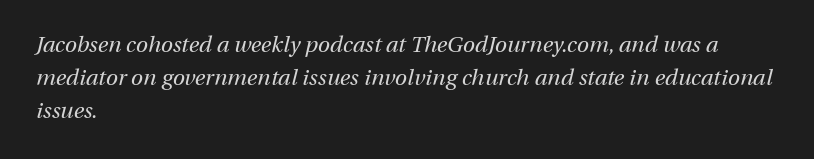
The image shows 22 px text type, italic (leaning right); set left-aligned, normal line spacing (1.5x), normal letter spacing, not underlined.
